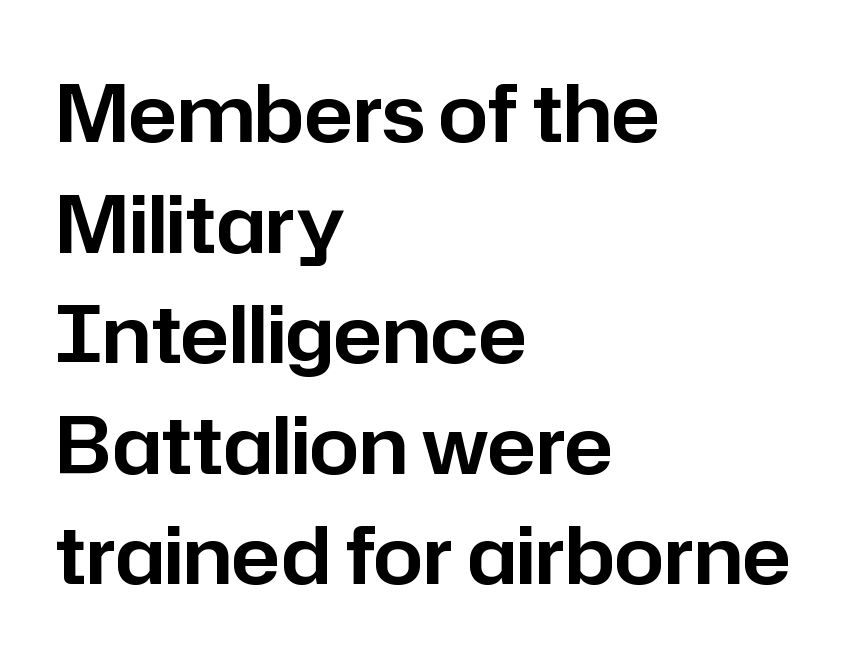
Q: Is the text italic (slanted)? A: No, it is upright.
Q: Is the typeface a serif or a sans-serif typeface? A: Sans-serif.
Q: Is the text underlined? A: No.
Q: How is the paragraph aligned? A: Left-aligned.
Q: Is the spacing between letters normal or unusually wide? A: Normal.
Q: Is the spacing between lines tight, normal or loose? A: Normal.
Q: Width (condensed, normal, or wide)? A: Normal.
Q: Stroke contrast? A: Low.
Q: x-height? A: Medium.
Q: Monospaced? A: No.
